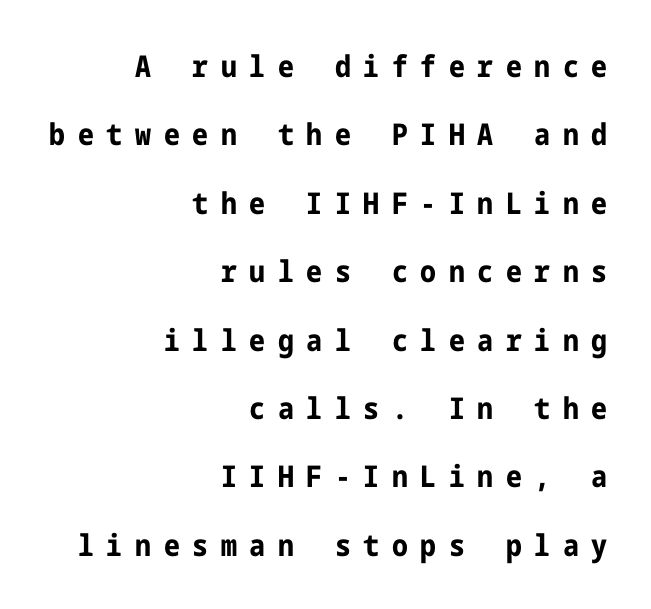
One glance says open: line gaps are wider than usual. The lines in this sample share a right terminus and differ only in where they begin. Grotesque or geometric, the face here clearly has no serifs. Any mark beneath the type? The region is blank.
